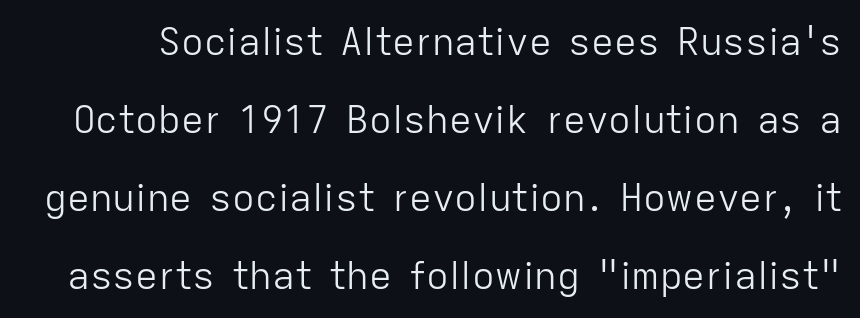
{"serif": "no", "italic": "no", "bold": "no", "weight": "light", "width": "normal", "stroke_contrast": "low", "x_height": "medium", "monospaced": "no", "underline": "no", "line_spacing": "loose", "line_spacing_ratio": 2.05, "letter_spacing": "normal", "letter_spacing_em": 0.0, "glyph_px": 38}
